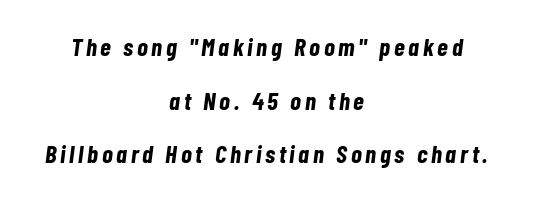
{"italic": "yes", "lean": "right", "slant_degrees": 7, "bold": "yes", "underline": "no", "align": "center", "line_spacing": "loose", "line_spacing_ratio": 2.15, "glyph_px": 25}
